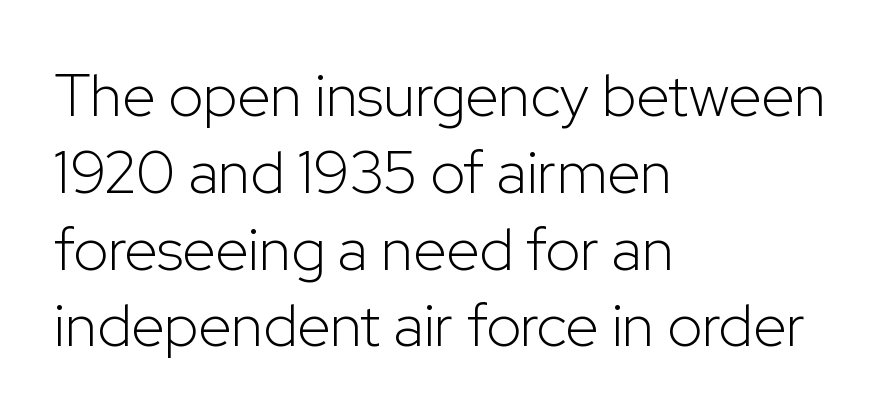
Q: Is the text bold? A: No.
Q: Is the text italic (slanted)? A: No, it is upright.
Q: Is the typeface a serif or a sans-serif typeface? A: Sans-serif.
Q: Is the text underlined? A: No.
Q: How is the paragraph aligned? A: Left-aligned.
Q: Is the spacing between letters normal or unusually wide? A: Normal.
Q: Is the spacing between lines tight, normal or loose? A: Normal.
Q: Width (condensed, normal, or wide)? A: Normal.
Q: Stroke contrast? A: Low.
Q: x-height? A: Medium.
Q: Monospaced? A: No.
